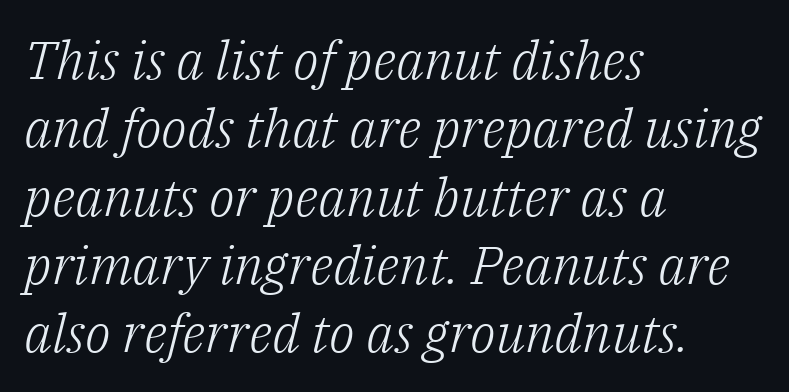
{"serif": "yes", "italic": "yes", "lean": "right", "slant_degrees": 14, "bold": "no", "weight": "light", "width": "normal", "stroke_contrast": "low", "x_height": "medium", "monospaced": "no", "underline": "no", "align": "left", "line_spacing": "normal", "line_spacing_ratio": 1.29, "letter_spacing": "normal", "letter_spacing_em": 0.0, "glyph_px": 53}
